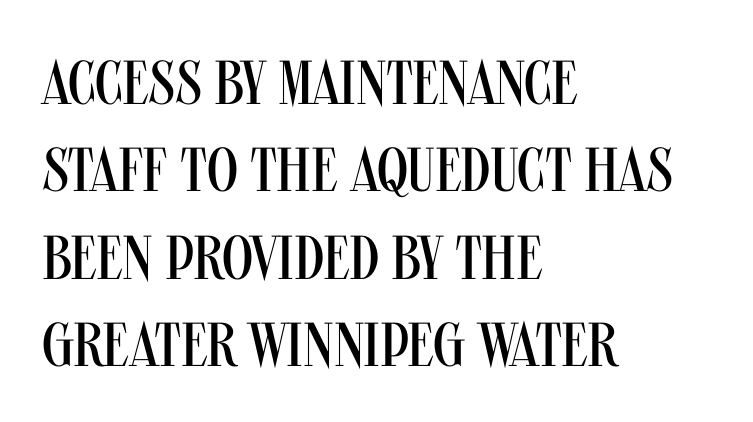
Q: Is the text bold? A: No.
Q: Is the text italic (slanted)? A: No, it is upright.
Q: Is the typeface a serif or a sans-serif typeface? A: Sans-serif.
Q: Is the text underlined? A: No.
Q: How is the paragraph aligned? A: Left-aligned.
Q: Is the spacing between letters normal or unusually wide? A: Normal.
Q: Is the spacing between lines tight, normal or loose? A: Normal.
Q: Width (condensed, normal, or wide)? A: Condensed.
Q: Stroke contrast? A: Medium.
Q: x-height? A: Large.
Q: Monospaced? A: No.
